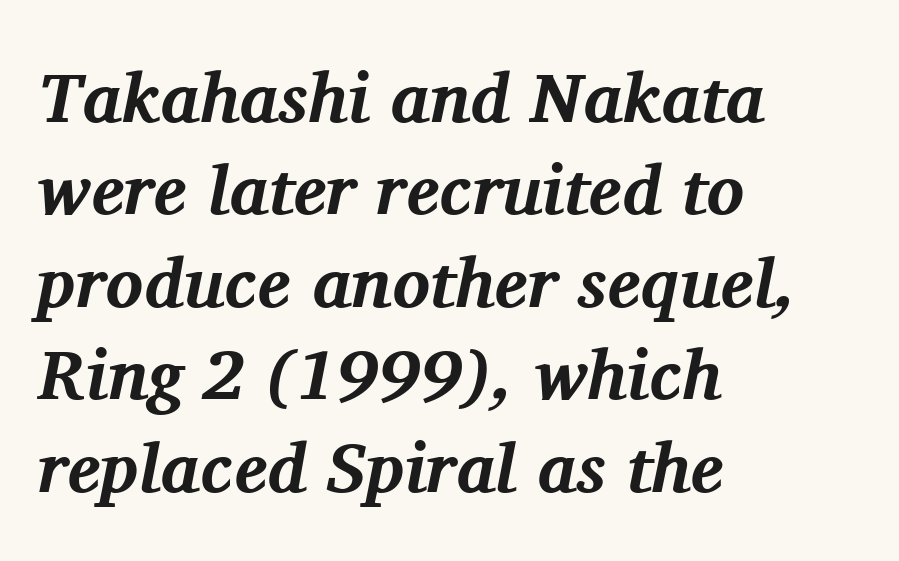
{"serif": "yes", "italic": "yes", "lean": "right", "slant_degrees": 11, "bold": "yes", "weight": "bold", "width": "normal", "stroke_contrast": "medium", "x_height": "medium", "monospaced": "no", "underline": "no", "align": "left", "line_spacing": "normal", "line_spacing_ratio": 1.32, "letter_spacing": "normal", "letter_spacing_em": 0.0, "glyph_px": 70}
